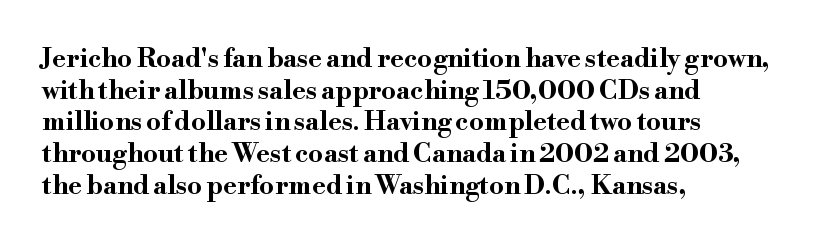
The image shows 26 px bold type, upright; set left-aligned, line spacing 1.22x, normal letter spacing, not underlined.
